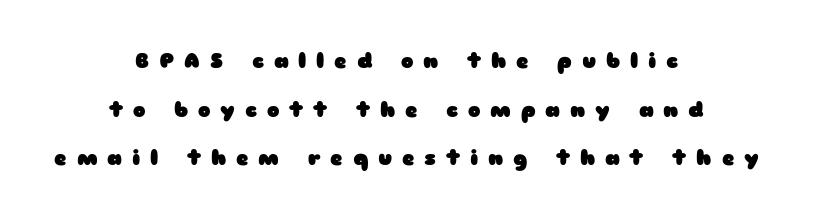
Q: Is the text bold? A: Yes.
Q: Is the text italic (slanted)? A: No, it is upright.
Q: Is the text underlined? A: No.
Q: How is the paragraph aligned? A: Centered.
Q: Is the spacing between letters normal or unusually wide? A: Unusually wide.
Q: Is the spacing between lines tight, normal or loose? A: Loose.
